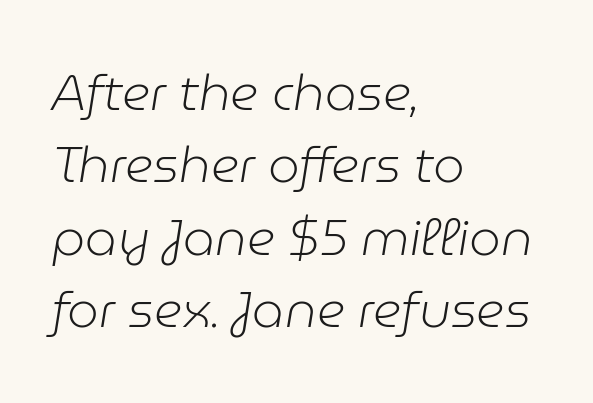
Q: Is the text bold? A: No.
Q: Is the text italic (slanted)? A: Yes, it leans right by about 9 degrees.
Q: Is the text underlined? A: No.
Q: How is the paragraph aligned? A: Left-aligned.
Q: Is the spacing between letters normal or unusually wide? A: Normal.
Q: Is the spacing between lines tight, normal or loose? A: Normal.
Q: Width (condensed, normal, or wide)? A: Normal.
Q: Stroke contrast? A: Low.
Q: x-height? A: Medium.
Q: Monospaced? A: No.
